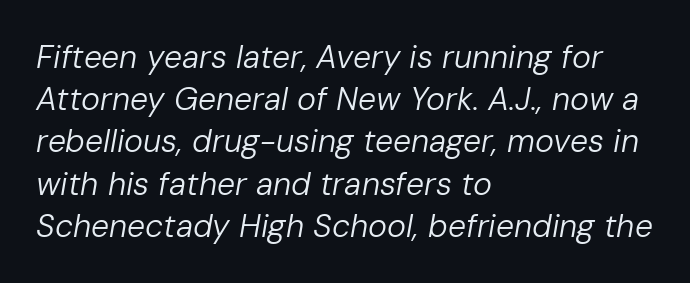
{"italic": "yes", "lean": "right", "slant_degrees": 10, "bold": "no", "weight": "regular", "width": "normal", "stroke_contrast": "low", "x_height": "medium", "monospaced": "no", "underline": "no", "align": "left", "line_spacing": "normal", "line_spacing_ratio": 1.32, "letter_spacing": "normal", "letter_spacing_em": 0.0, "glyph_px": 32}
